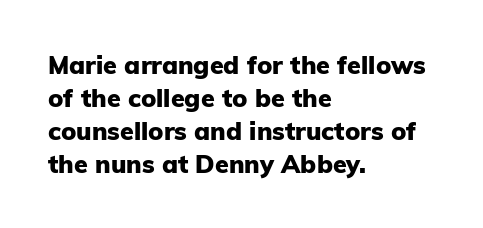
A full-strength bold gives these letters their thick strokes. The gaps between neighbouring characters are ordinary and unremarkable. The lines sit at an ordinary, default distance from one another. Descender tails drop into unmarked territory.
